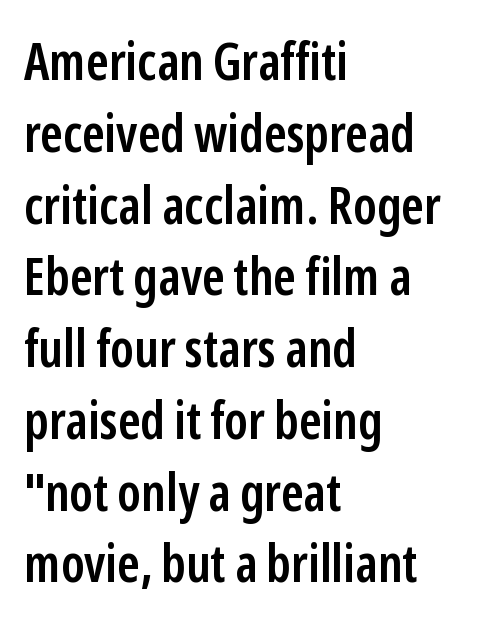
The image shows 52 px semibold, condensed sans-serif type, upright; set left-aligned, normal line spacing (1.38x), normal letter spacing, not underlined; low stroke contrast and a medium x-height.
